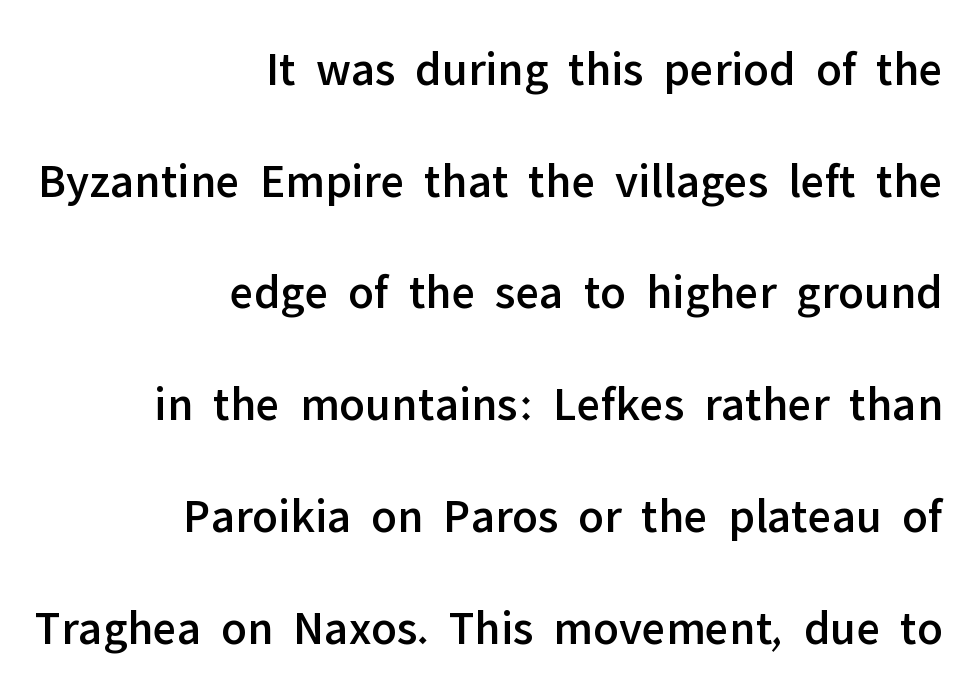
Q: Is the text italic (slanted)? A: No, it is upright.
Q: Is the typeface a serif or a sans-serif typeface? A: Sans-serif.
Q: Is the text underlined? A: No.
Q: How is the paragraph aligned? A: Right-aligned.
Q: Is the spacing between letters normal or unusually wide? A: Normal.
Q: Is the spacing between lines tight, normal or loose? A: Loose.
Q: Width (condensed, normal, or wide)? A: Normal.
Q: Stroke contrast? A: Low.
Q: x-height? A: Medium.
Q: Monospaced? A: No.
